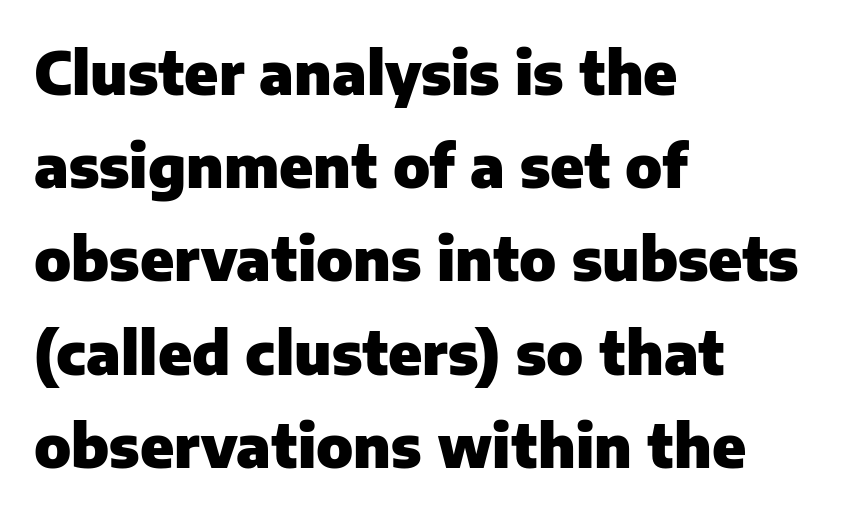
The image shows 59 px heavy sans-serif type, upright; set left-aligned, normal line spacing (1.58x), normal letter spacing, not underlined; low stroke contrast and a medium x-height.
